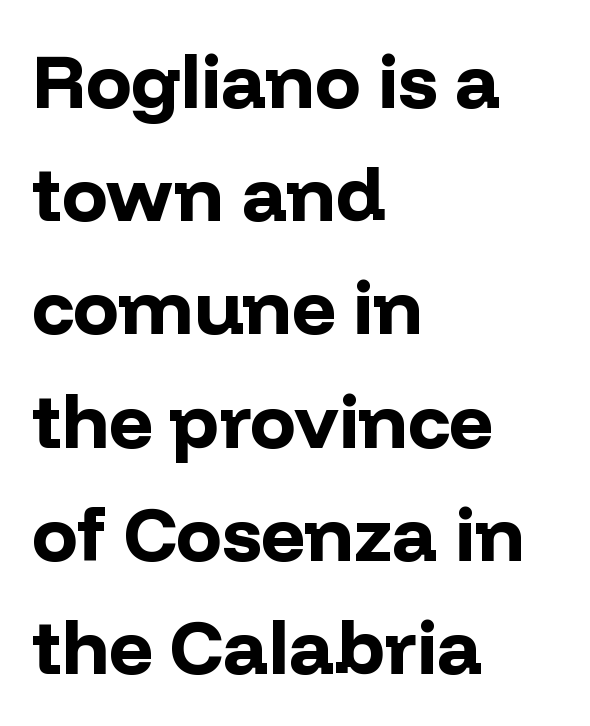
Q: Is the text bold? A: Yes.
Q: Is the text italic (slanted)? A: No, it is upright.
Q: Is the typeface a serif or a sans-serif typeface? A: Sans-serif.
Q: Is the text underlined? A: No.
Q: How is the paragraph aligned? A: Left-aligned.
Q: Is the spacing between letters normal or unusually wide? A: Normal.
Q: Is the spacing between lines tight, normal or loose? A: Normal.
Q: Width (condensed, normal, or wide)? A: Normal.
Q: Stroke contrast? A: Low.
Q: x-height? A: Medium.
Q: Monospaced? A: No.
